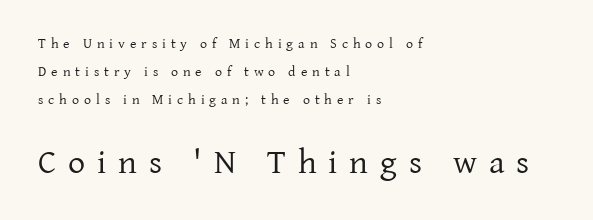
Q: Is the text bold? A: No.
Q: Is the text italic (slanted)? A: No, it is upright.
Q: Is the typeface a serif or a sans-serif typeface? A: Serif.
Q: Is the text underlined? A: No.
Q: How is the paragraph aligned? A: Left-aligned.
Q: Is the spacing between letters normal or unusually wide? A: Unusually wide.
Q: Is the spacing between lines tight, normal or loose? A: Loose.
Q: Which block of text is set in a larger size, the first (top) or the second (bottom)? A: The second (bottom) one.
Q: Width (condensed, normal, or wide)? A: Normal.
Q: Stroke contrast? A: Low.
Q: x-height? A: Medium.
Q: Monospaced? A: No.
